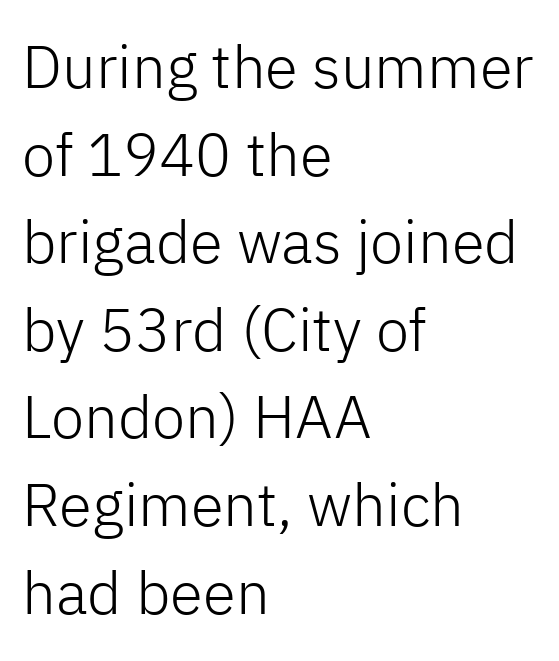
{"serif": "no", "italic": "no", "bold": "no", "weight": "light", "width": "normal", "stroke_contrast": "low", "x_height": "medium", "monospaced": "no", "underline": "no", "align": "left", "line_spacing": "normal", "line_spacing_ratio": 1.46, "letter_spacing": "normal", "letter_spacing_em": 0.0, "glyph_px": 60}
